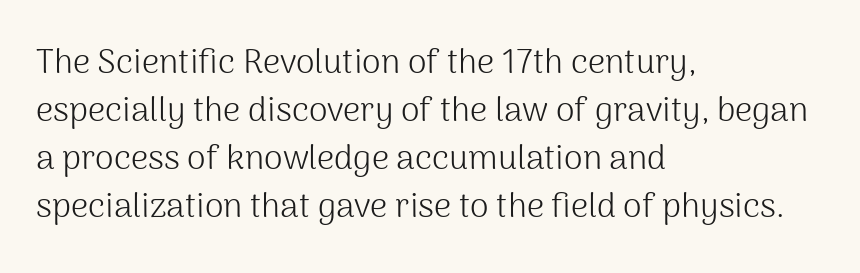
Q: Is the text bold? A: No.
Q: Is the text italic (slanted)? A: No, it is upright.
Q: Is the typeface a serif or a sans-serif typeface? A: Sans-serif.
Q: Is the text underlined? A: No.
Q: How is the paragraph aligned? A: Left-aligned.
Q: Is the spacing between letters normal or unusually wide? A: Normal.
Q: Is the spacing between lines tight, normal or loose? A: Normal.
Q: Width (condensed, normal, or wide)? A: Normal.
Q: Stroke contrast? A: Medium.
Q: x-height? A: Medium.
Q: Monospaced? A: No.
